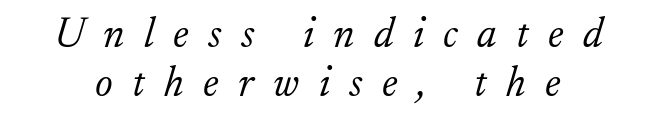
Here the designer chose a conventional face with non-uniform glyph widths. A typesetter would label this face a serif. Rendered with sloped, italic letterforms. Compared with typical body copy, the letter spacing here is much looser.
